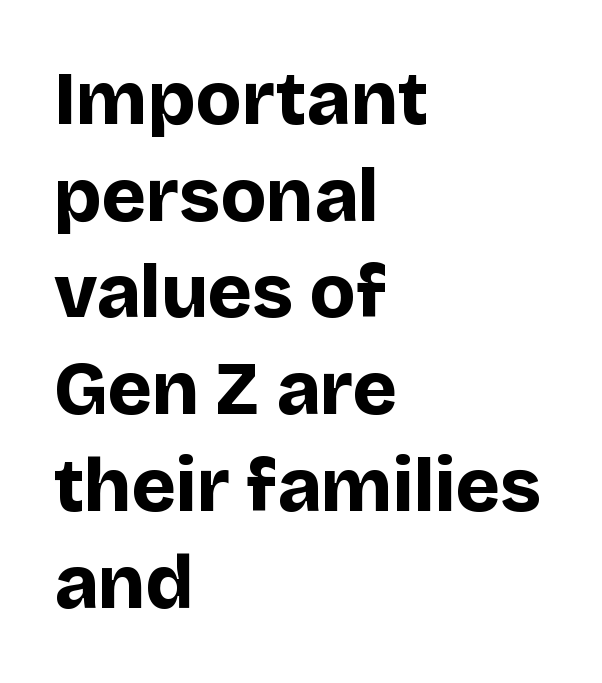
Q: Is the text bold? A: Yes.
Q: Is the text italic (slanted)? A: No, it is upright.
Q: Is the typeface a serif or a sans-serif typeface? A: Sans-serif.
Q: Is the text underlined? A: No.
Q: How is the paragraph aligned? A: Left-aligned.
Q: Is the spacing between letters normal or unusually wide? A: Normal.
Q: Is the spacing between lines tight, normal or loose? A: Normal.
Q: Width (condensed, normal, or wide)? A: Normal.
Q: Stroke contrast? A: Low.
Q: x-height? A: Large.
Q: Monospaced? A: No.
